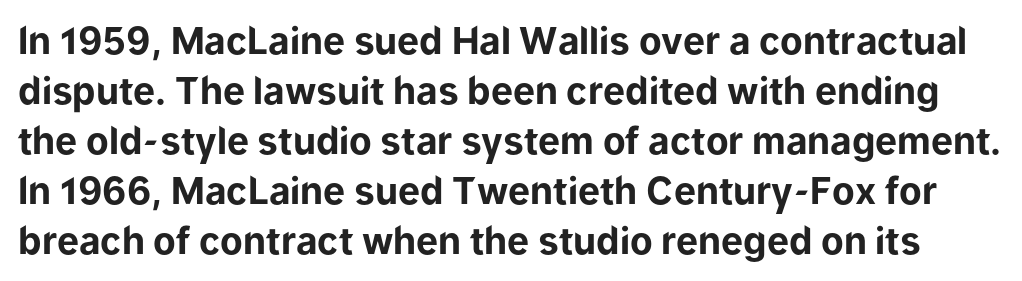
In terms of weight, the rendering is a true, heavy bold. The space beneath each line is pristine and unruled. Think of a printed novel: that variable character pitch is what you see here. Successive baselines arrive at the customary interval. Every stem runs plumb, perpendicular to the baseline.
